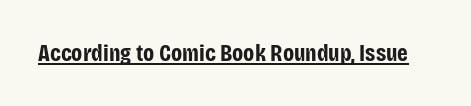
Q: Is the text bold? A: Yes.
Q: Is the text italic (slanted)? A: No, it is upright.
Q: Is the text underlined? A: Yes.
Q: Is the spacing between letters normal or unusually wide? A: Normal.
